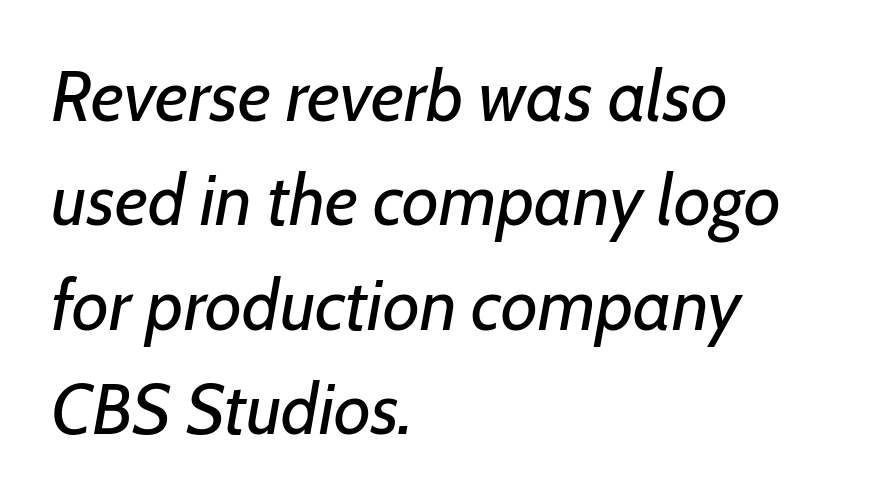
Q: Is the text bold? A: No.
Q: Is the text italic (slanted)? A: Yes, it leans right by about 7 degrees.
Q: Is the text underlined? A: No.
Q: How is the paragraph aligned? A: Left-aligned.
Q: Is the spacing between letters normal or unusually wide? A: Normal.
Q: Is the spacing between lines tight, normal or loose? A: Normal.
Q: Width (condensed, normal, or wide)? A: Normal.
Q: Stroke contrast? A: Low.
Q: x-height? A: Medium.
Q: Monospaced? A: No.
